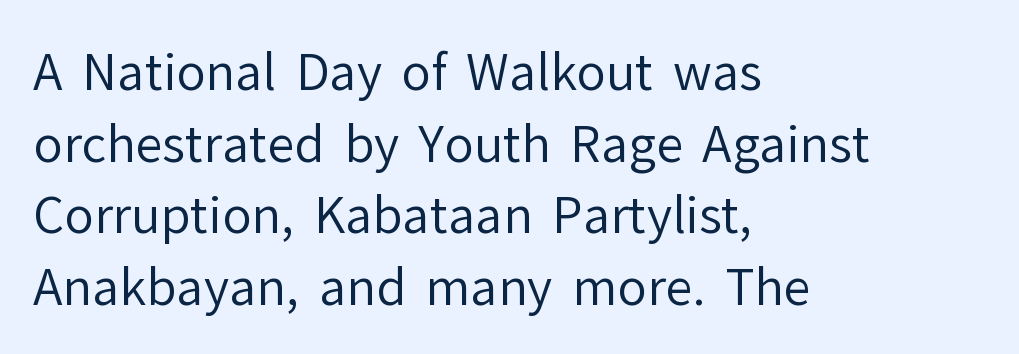
Q: Is the text bold? A: No.
Q: Is the text italic (slanted)? A: No, it is upright.
Q: Is the typeface a serif or a sans-serif typeface? A: Sans-serif.
Q: Is the text underlined? A: No.
Q: How is the paragraph aligned? A: Left-aligned.
Q: Is the spacing between letters normal or unusually wide? A: Normal.
Q: Is the spacing between lines tight, normal or loose? A: Normal.
Q: Width (condensed, normal, or wide)? A: Normal.
Q: Stroke contrast? A: Low.
Q: x-height? A: Medium.
Q: Monospaced? A: No.
